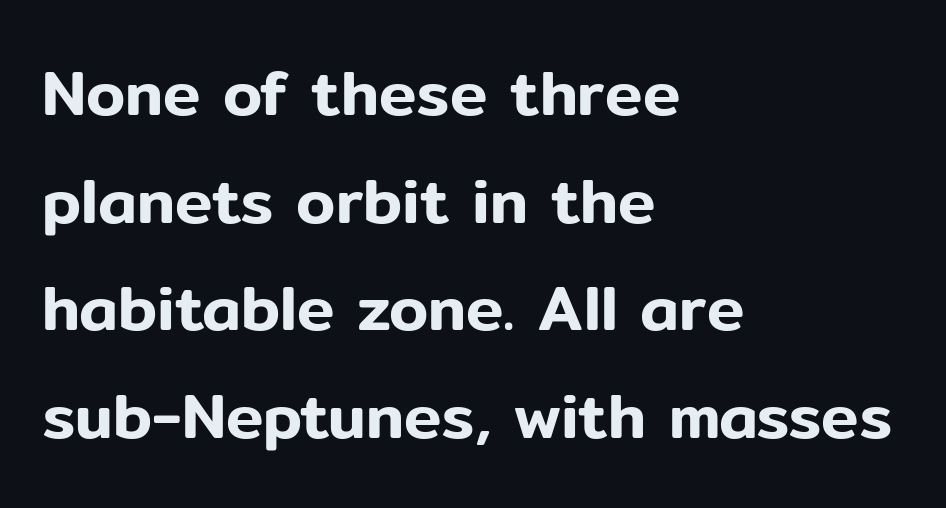
{"serif": "no", "italic": "no", "width": "normal", "stroke_contrast": "low", "x_height": "medium", "monospaced": "no", "underline": "no", "align": "left", "line_spacing_ratio": 1.71, "letter_spacing": "normal", "letter_spacing_em": 0.0, "glyph_px": 63}
